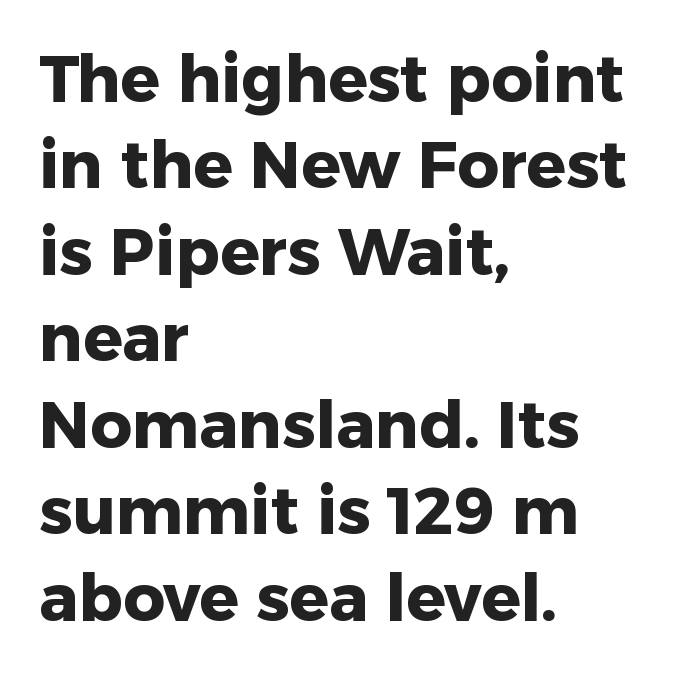
{"serif": "no", "italic": "no", "bold": "yes", "weight": "heavy", "width": "normal", "stroke_contrast": "low", "x_height": "medium", "monospaced": "no", "underline": "no", "align": "left", "line_spacing": "normal", "line_spacing_ratio": 1.33, "letter_spacing": "normal", "letter_spacing_em": 0.0, "glyph_px": 65}
